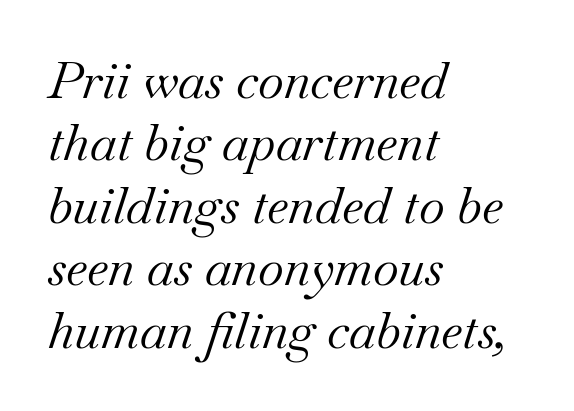
A typesetter would call this proportional, since set widths differ per character. Short note: letters normally spaced. Stroke mass is kept to a normal reading level or below. The rag falls on the right side of this text block. Examine the stroke ends and you'll spot serifs.
